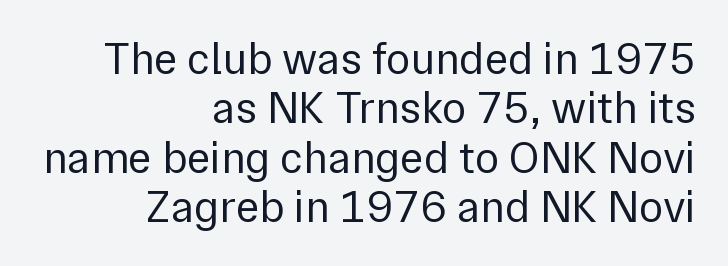
The image shows 45 px regular-weight sans-serif type, upright; set right-aligned, tight line spacing (1.1x), normal letter spacing, not underlined; low stroke contrast and a medium x-height.
